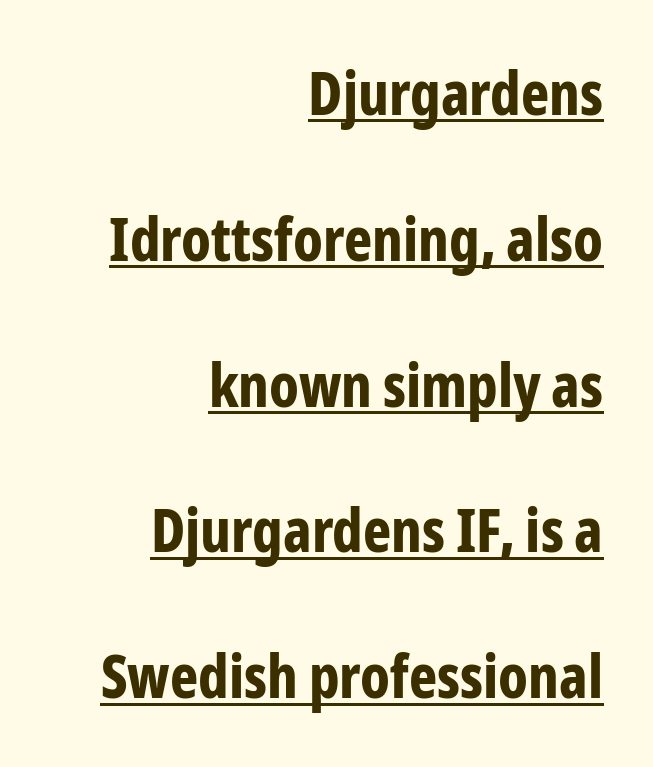
Q: Is the text bold? A: Yes.
Q: Is the text italic (slanted)? A: No, it is upright.
Q: Is the typeface a serif or a sans-serif typeface? A: Sans-serif.
Q: Is the text underlined? A: Yes.
Q: How is the paragraph aligned? A: Right-aligned.
Q: Is the spacing between letters normal or unusually wide? A: Normal.
Q: Is the spacing between lines tight, normal or loose? A: Loose.
Q: Width (condensed, normal, or wide)? A: Condensed.
Q: Stroke contrast? A: Low.
Q: x-height? A: Medium.
Q: Monospaced? A: No.
